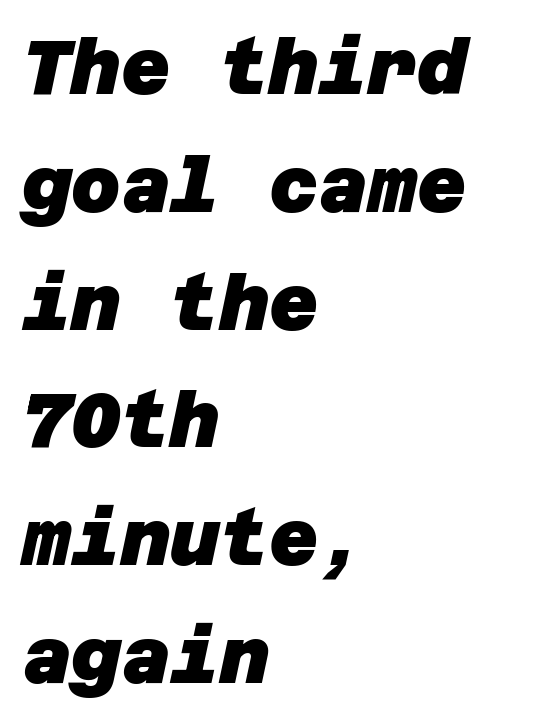
The image shows 76 px heavy sans-serif type; set left-aligned, normal line spacing (1.55x), normal letter spacing, not underlined; low stroke contrast and a large x-height.
